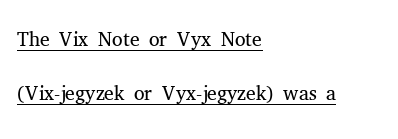
{"serif": "yes", "italic": "no", "bold": "no", "weight": "light", "width": "normal", "stroke_contrast": "medium", "x_height": "medium", "monospaced": "no", "underline": "yes", "align": "left", "line_spacing_ratio": 1.81, "letter_spacing": "normal", "letter_spacing_em": 0.0, "glyph_px": 30}
